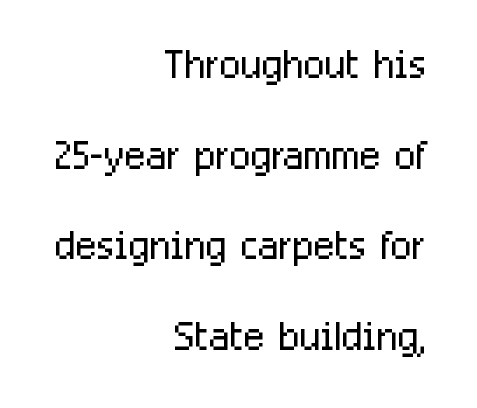
A typesetter would label this face a sans. The passage shown has conventional tracking throughout. Anything drawn beneath the words? Only blank space. In terms of posture, this sample is upright. These lines are rendered in a variable-pitch font.
